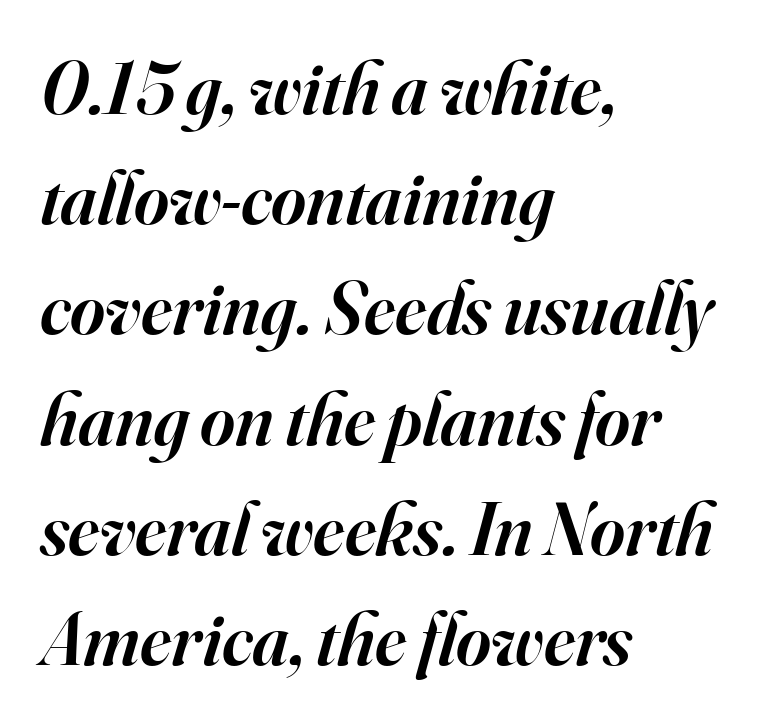
Note the varied advance widths — an 'i' is clearly narrower than an 'm'. Leftover space on each line is placed entirely after the last word. Typesetter's note: demi weight, one step under bold. Posture: slanted.
